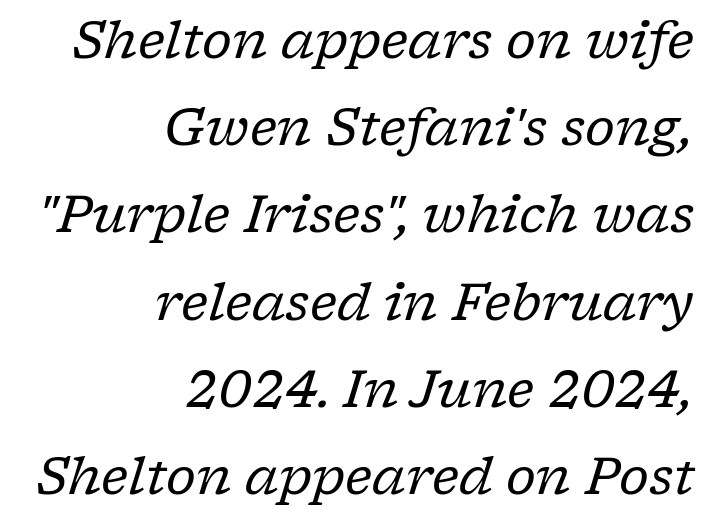
Letters rest on an invisible, unmarked baseline. A serif font was chosen for this passage. The font's italic variant was chosen for this text. Is this a fixed-width face? No — the glyphs have proportional, varying widths. Heft: none added — not bold. Where is the straight margin? On the right.
